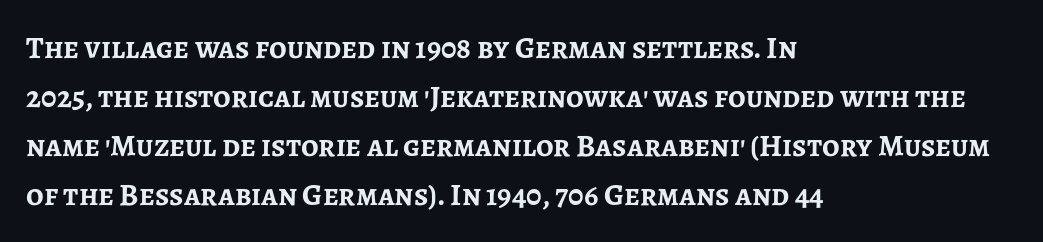
Q: Is the text bold? A: Yes.
Q: Is the text italic (slanted)? A: No, it is upright.
Q: Is the typeface a serif or a sans-serif typeface? A: Sans-serif.
Q: Is the text underlined? A: No.
Q: How is the paragraph aligned? A: Left-aligned.
Q: Is the spacing between letters normal or unusually wide? A: Normal.
Q: Is the spacing between lines tight, normal or loose? A: Normal.
Q: Width (condensed, normal, or wide)? A: Normal.
Q: Stroke contrast? A: Low.
Q: x-height? A: Medium.
Q: Monospaced? A: No.
